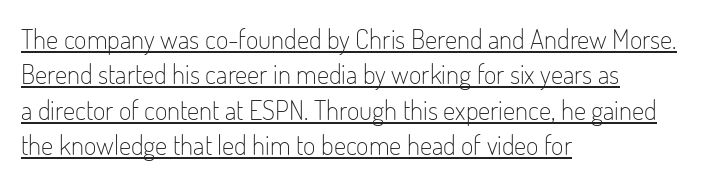
The image shows 27 px text type, upright; set left-aligned, normal line spacing (1.31x), normal letter spacing, underlined.
